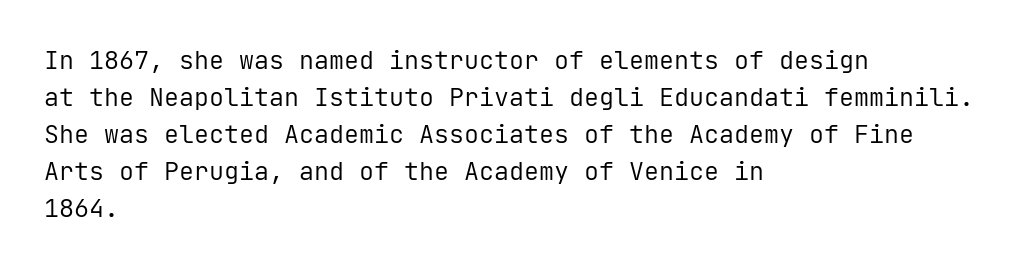
A typesetter would call this leading conventional body-copy spacing. Descender tails drop into unmarked territory. Visually the block forms a straight wall on the left and a jagged coastline on the right. Do the letters lean? They stand straight.
